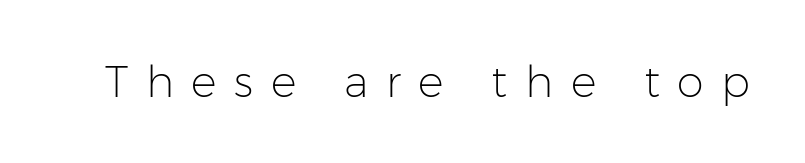
{"serif": "no", "italic": "no", "bold": "no", "weight": "light", "width": "normal", "stroke_contrast": "low", "x_height": "medium", "monospaced": "no", "underline": "no", "letter_spacing": "wide", "letter_spacing_em": 0.41, "glyph_px": 43}
